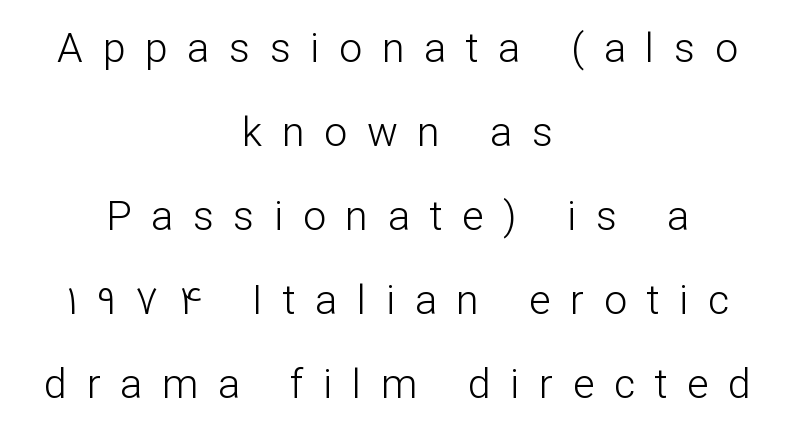
Q: Is the text bold? A: No.
Q: Is the text italic (slanted)? A: No, it is upright.
Q: Is the typeface a serif or a sans-serif typeface? A: Sans-serif.
Q: Is the text underlined? A: No.
Q: How is the paragraph aligned? A: Centered.
Q: Is the spacing between letters normal or unusually wide? A: Unusually wide.
Q: Is the spacing between lines tight, normal or loose? A: Loose.
Q: Width (condensed, normal, or wide)? A: Normal.
Q: Stroke contrast? A: Low.
Q: x-height? A: Medium.
Q: Monospaced? A: No.
